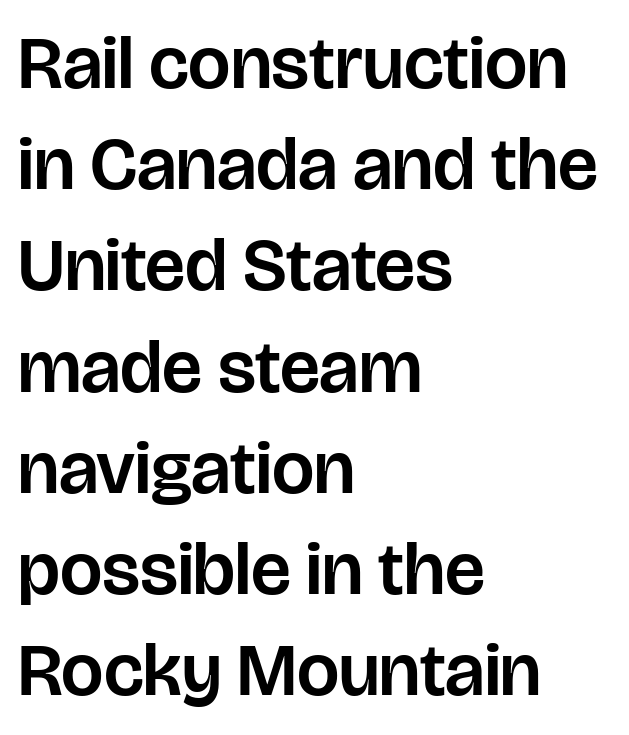
The image shows 75 px sans-serif type, upright; set left-aligned, normal line spacing (1.35x), normal letter spacing, not underlined; low stroke contrast and a large x-height.
